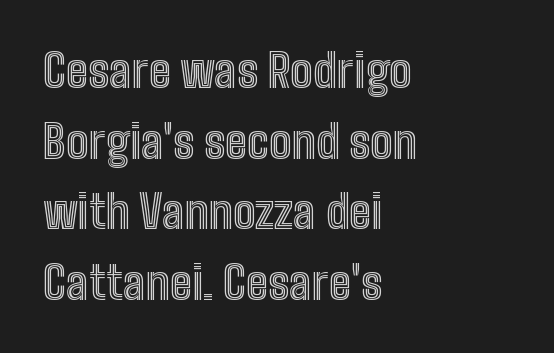
The designer left line spacing at the default. No extra tracking has been applied to these lines. These lines are set flush left with a ragged right edge. The letters stand straight up with perfectly vertical stems. Bare-footed words on every line. Proportional: the letters do not fall into vertical columns.
